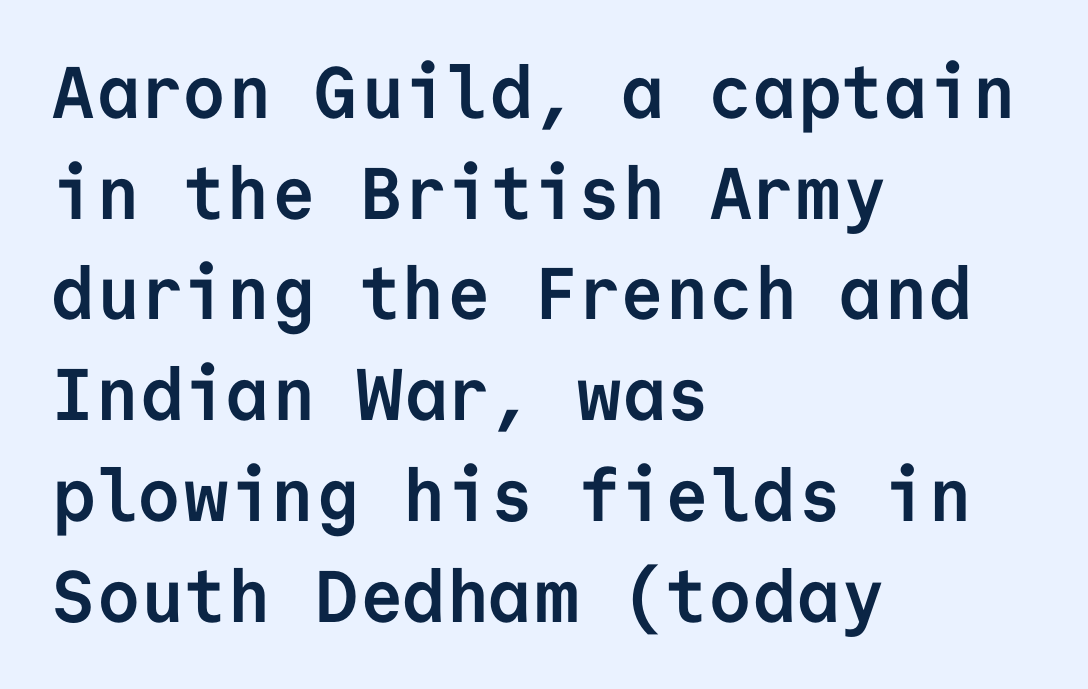
A typesetter would call this monospace, since all characters share one set width. Which margin do the lines hug? The left one — the right edge is uneven. The rendering shows plain stroke endings on the letterforms — a sans-serif design. Rule under the text: the space is simply empty. The letterforms sit shoulder to shoulder at normal distance. The letters stand straight up with perfectly vertical stems.
